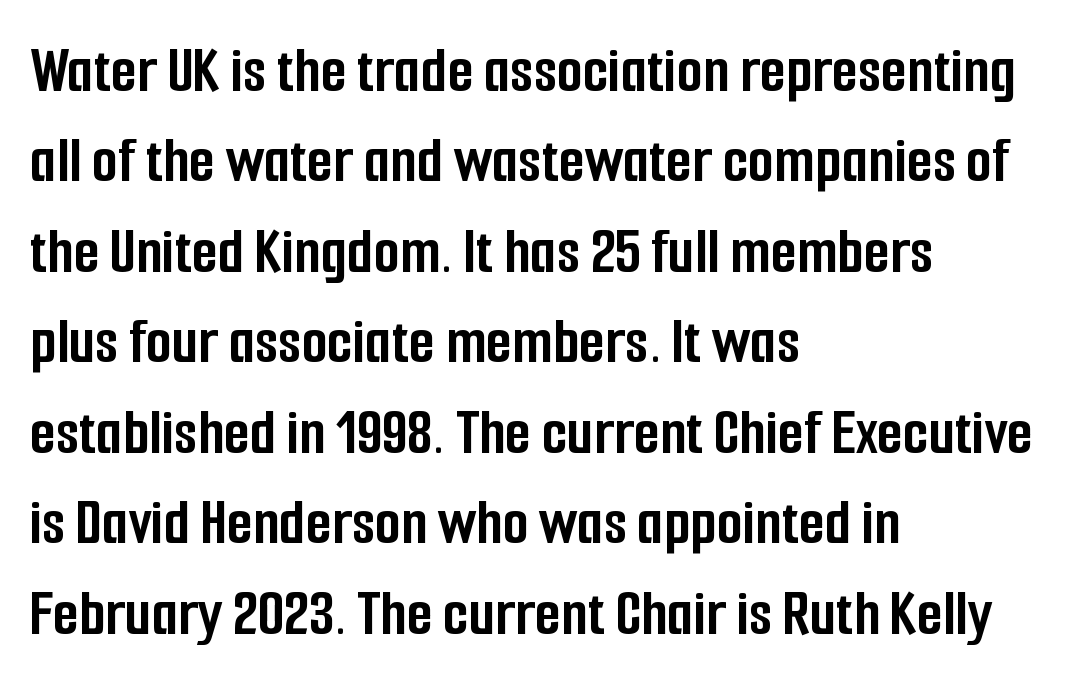
Q: Is the text bold? A: Yes.
Q: Is the text italic (slanted)? A: No, it is upright.
Q: Is the typeface a serif or a sans-serif typeface? A: Sans-serif.
Q: Is the text underlined? A: No.
Q: How is the paragraph aligned? A: Left-aligned.
Q: Is the spacing between letters normal or unusually wide? A: Normal.
Q: Is the spacing between lines tight, normal or loose? A: Normal.
Q: Width (condensed, normal, or wide)? A: Condensed.
Q: Stroke contrast? A: Low.
Q: x-height? A: Medium.
Q: Monospaced? A: No.
